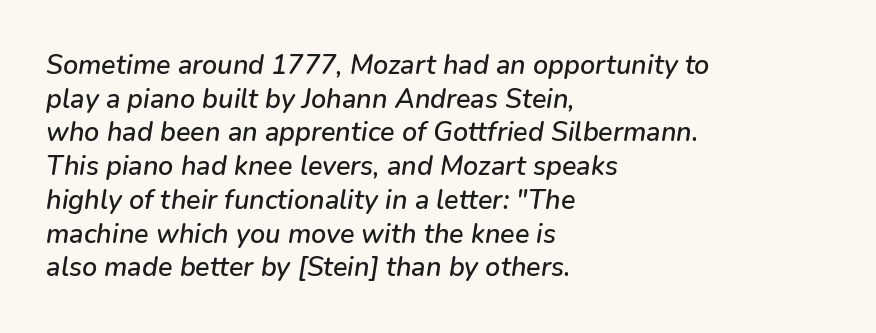
Q: Is the text italic (slanted)? A: Yes, it leans right by about 9 degrees.
Q: Is the text underlined? A: No.
Q: How is the paragraph aligned? A: Left-aligned.
Q: Is the spacing between letters normal or unusually wide? A: Normal.
Q: Is the spacing between lines tight, normal or loose? A: Normal.
